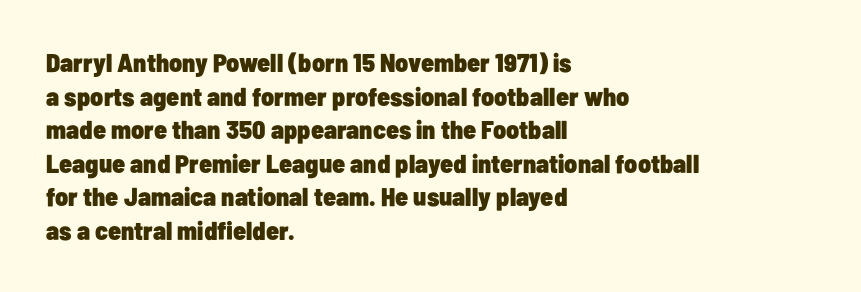
Q: Is the text bold? A: Yes.
Q: Is the text italic (slanted)? A: No, it is upright.
Q: Is the text underlined? A: No.
Q: How is the paragraph aligned? A: Left-aligned.
Q: Is the spacing between letters normal or unusually wide? A: Normal.
Q: Is the spacing between lines tight, normal or loose? A: Normal.
